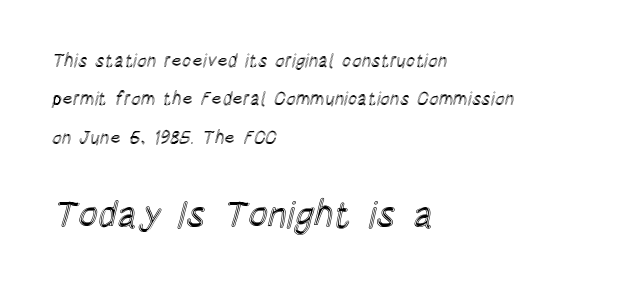
Each row of text sits above clean, open space. You could not count columns in this text — the font is proportionally spaced. In CSS terms this would be text-align: left. The space between consecutive lines is lavish. The face used here is rendered with its standard letterfit.
